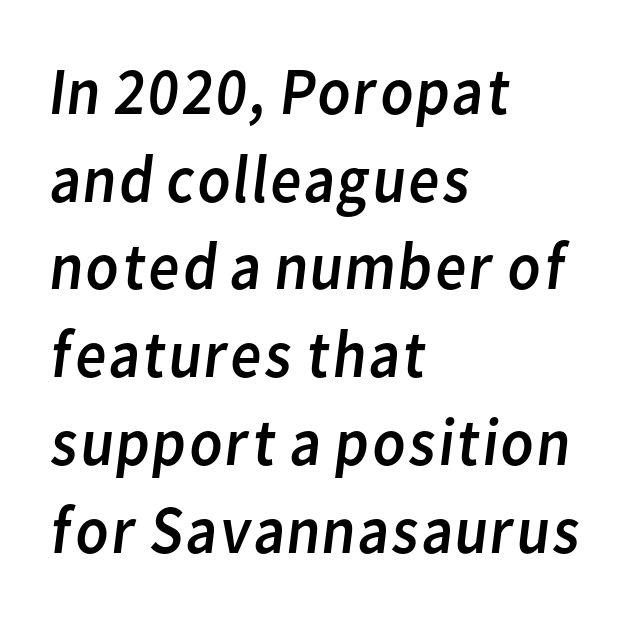
Looks like regular typesetting: each glyph gets only the width it needs. To sum up the face: it is a sans, with no serifs. Evenly set lines give the paragraph a standard silhouette. Summary of weight: not heavy and not bold.
